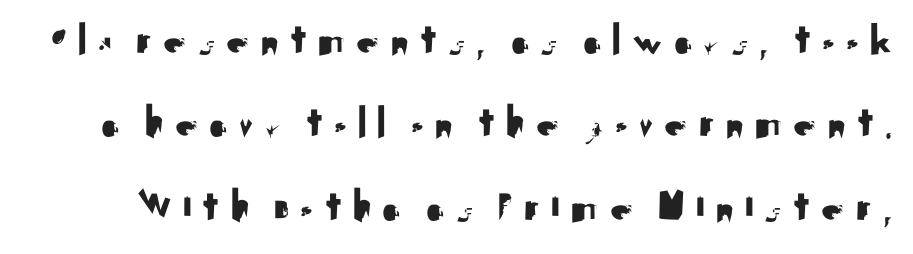
The image shows 46 px sans-serif type, upright; set line spacing 1.81x, unusually wide letter spacing (+0.2 em), not underlined; medium stroke contrast and a small x-height.
